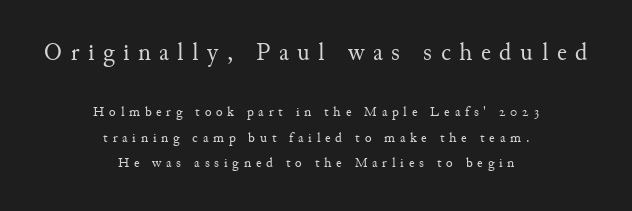
Q: Is the text bold? A: No.
Q: Is the text italic (slanted)? A: No, it is upright.
Q: Is the text underlined? A: No.
Q: How is the paragraph aligned? A: Centered.
Q: Is the spacing between letters normal or unusually wide? A: Unusually wide.
Q: Which block of text is set in a larger size, the first (top) or the second (bottom)? A: The first (top) one.
